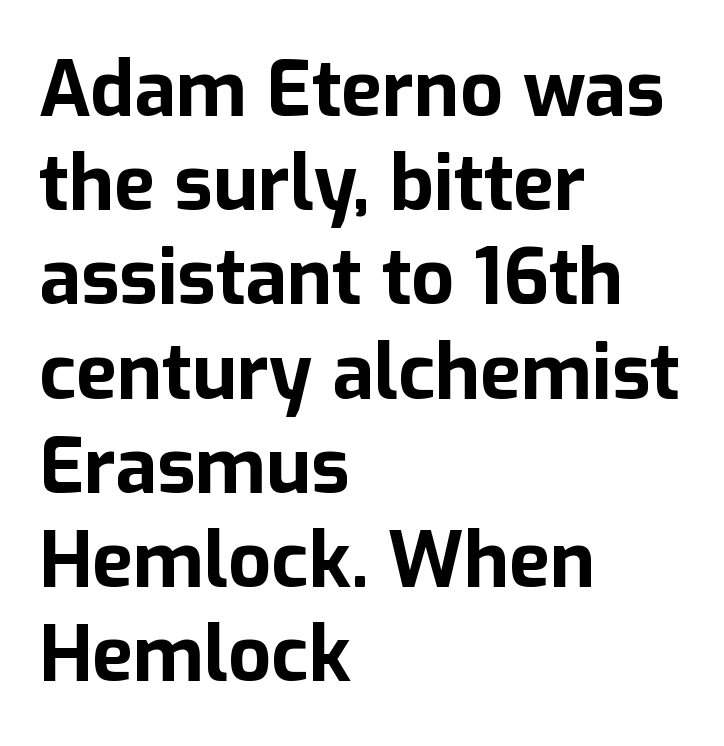
The image shows 76 px bold sans-serif type, upright; set left-aligned, line spacing 1.24x, normal letter spacing, not underlined; low stroke contrast and a medium x-height.
